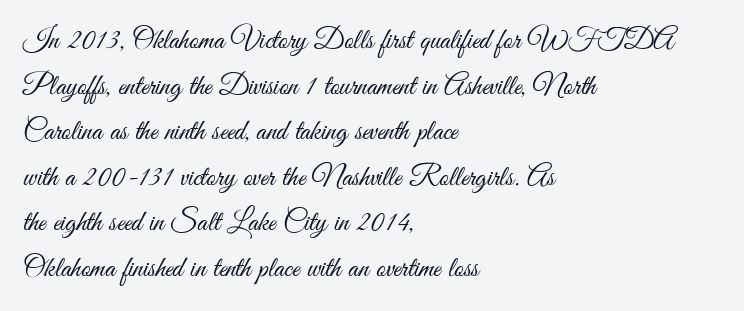
Q: Is the text bold? A: No.
Q: Is the text italic (slanted)? A: Yes.
Q: Is the typeface a serif or a sans-serif typeface? A: Sans-serif.
Q: Is the text underlined? A: No.
Q: How is the paragraph aligned? A: Left-aligned.
Q: Is the spacing between letters normal or unusually wide? A: Normal.
Q: Is the spacing between lines tight, normal or loose? A: Normal.
Q: Width (condensed, normal, or wide)? A: Condensed.
Q: Stroke contrast? A: Medium.
Q: x-height? A: Small.
Q: Monospaced? A: No.
